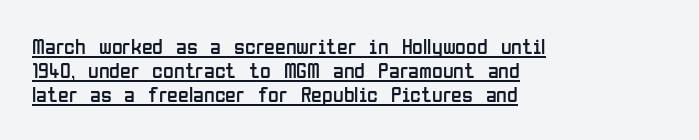
The image shows 22 px text type, upright; set left-aligned, tight line spacing (1.1x), normal letter spacing, underlined.
